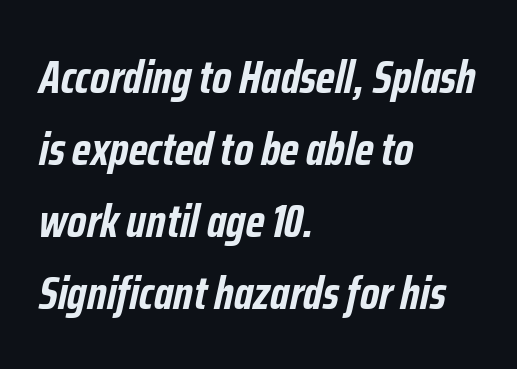
These lines stack with their left ends in a neat column. The line-height multiplier appears to be the usual default. On the weight axis this lands at bold, roughly 700. Between one letter and the next there's only the usual sliver of space. Lines of text with bare space underneath. Italic: yes, the glyphs are oblique.
